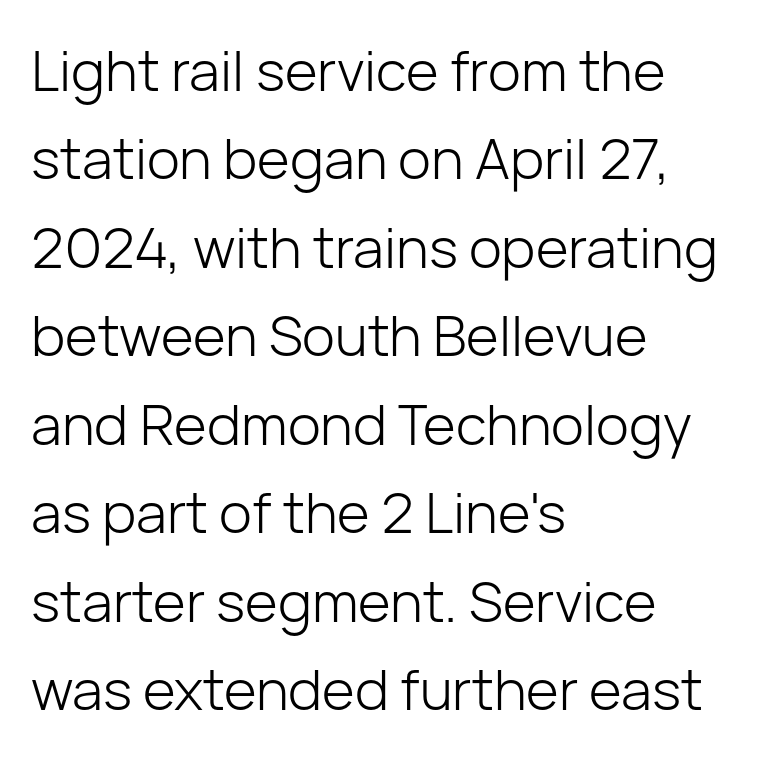
{"serif": "no", "italic": "no", "bold": "no", "weight": "light", "width": "normal", "stroke_contrast": "low", "x_height": "medium", "monospaced": "no", "underline": "no", "align": "left", "line_spacing": "normal", "line_spacing_ratio": 1.58, "letter_spacing": "normal", "letter_spacing_em": 0.0, "glyph_px": 56}
